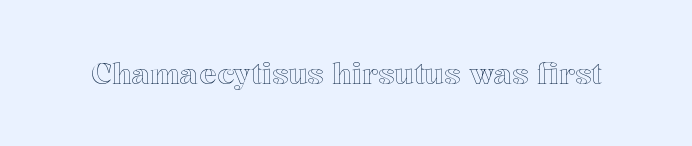
The image shows 29 px text type, upright; set normal letter spacing, not underlined; a medium x-height.
